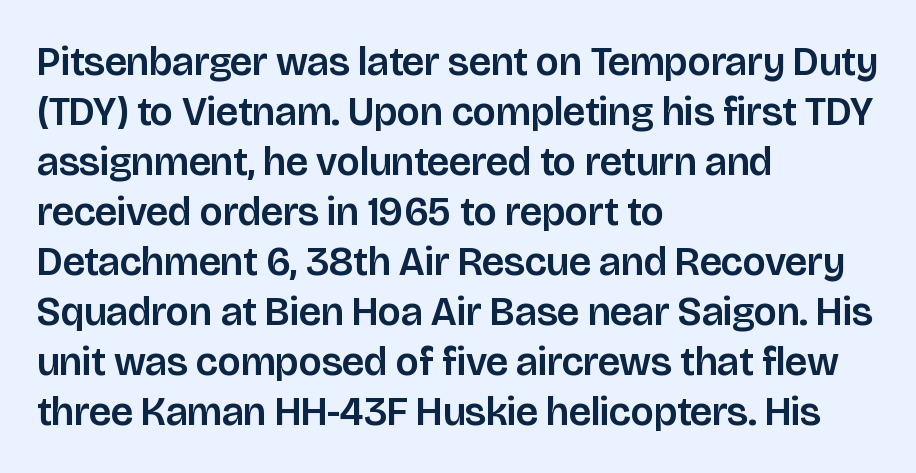
The leading is moderate, giving the passage an even texture. Regarding serifs, this sample does without them. The compositor pushed each line to the left boundary. The area under the type is left untouched. Do the characters align in a grid? No, the font is proportional. The passage shown has conventional tracking throughout.
